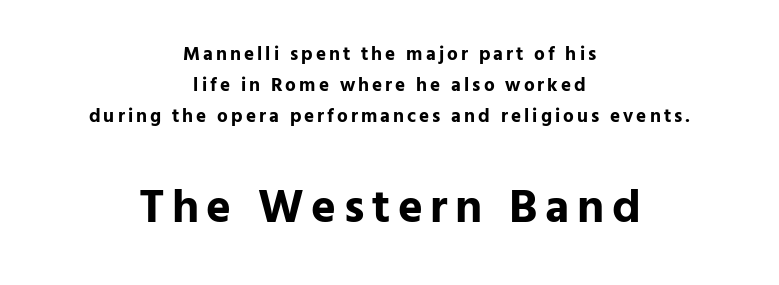
{"serif": "no", "italic": "no", "bold": "yes", "weight": "bold", "width": "normal", "stroke_contrast": "low", "x_height": "medium", "monospaced": "no", "underline": "no", "align": "center", "line_spacing": "normal", "line_spacing_ratio": 1.64, "larger_block": "second", "size_ratio": 2.47, "glyph_px": 47}
